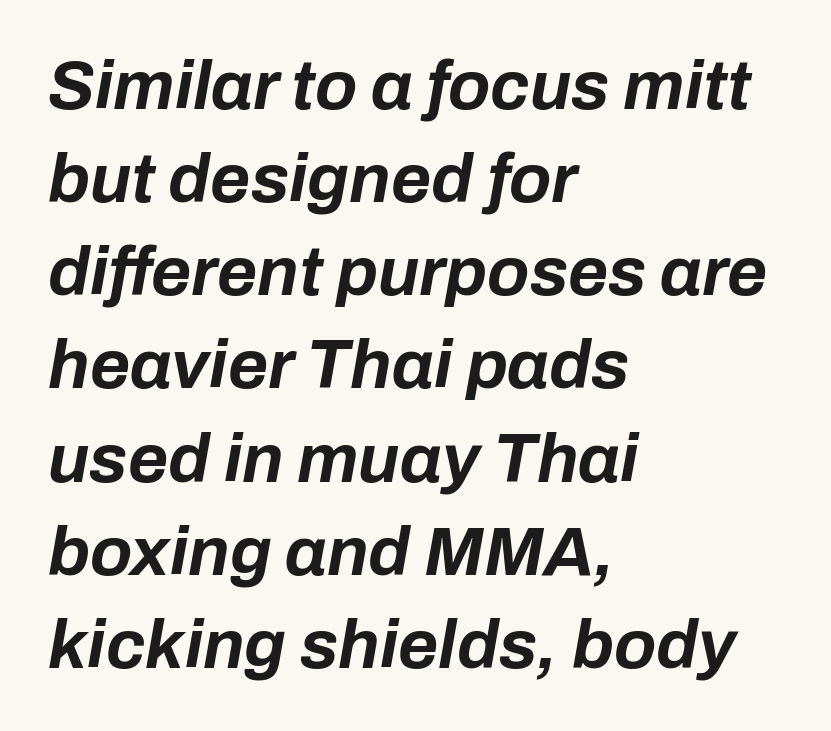
The typesetting leans heavy: a genuine bold. Think of a printed novel: that variable character pitch is what you see here. The rag falls on the right side of this text block. Rows of type keep a routine distance in the vertical direction. Letter spacing: default.
